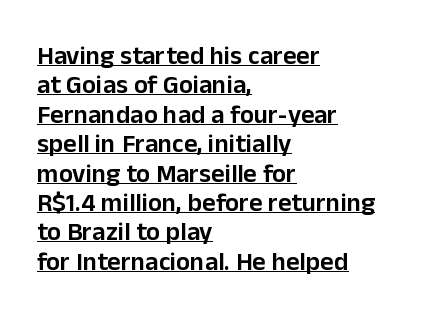
The image shows 26 px text type, upright; set left-aligned, tight line spacing (1.13x), normal letter spacing, underlined.
